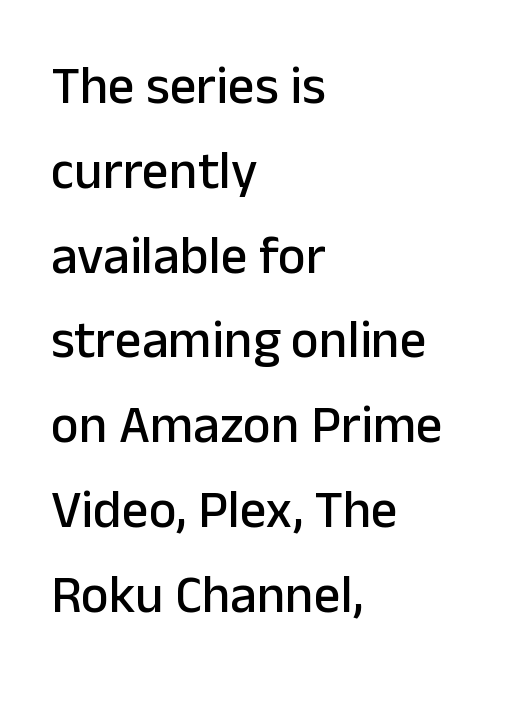
The image shows 53 px sans-serif type, upright; set left-aligned, normal line spacing (1.6x), normal letter spacing, not underlined; low stroke contrast and a medium x-height.
